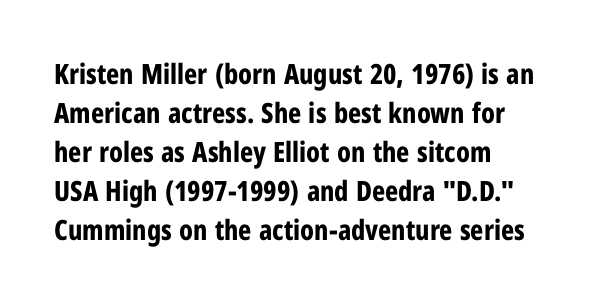
{"serif": "no", "italic": "no", "bold": "yes", "weight": "bold", "width": "condensed", "stroke_contrast": "low", "x_height": "medium", "monospaced": "no", "underline": "no", "align": "left", "line_spacing": "normal", "line_spacing_ratio": 1.39, "letter_spacing": "normal", "letter_spacing_em": 0.0, "glyph_px": 28}
